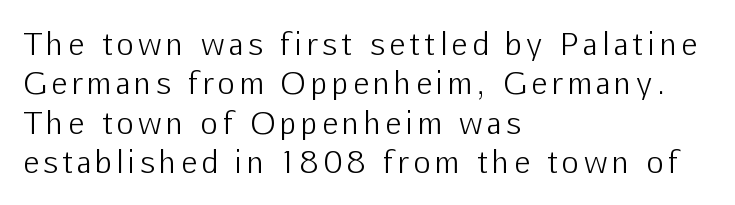
{"serif": "no", "italic": "no", "bold": "no", "weight": "light", "width": "normal", "stroke_contrast": "low", "x_height": "medium", "monospaced": "no", "underline": "no", "align": "left", "line_spacing": "normal", "line_spacing_ratio": 1.36, "glyph_px": 29}
